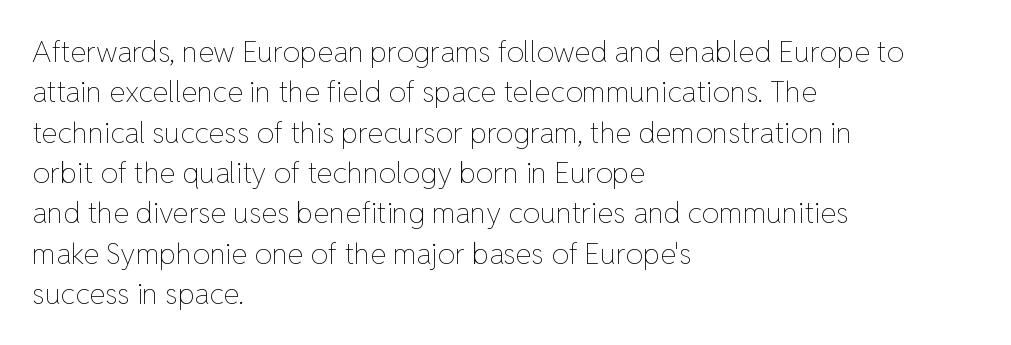
{"italic": "no", "bold": "no", "weight": "thin", "width": "normal", "stroke_contrast": "low", "x_height": "medium", "monospaced": "no", "underline": "no", "align": "left", "line_spacing": "normal", "line_spacing_ratio": 1.39, "letter_spacing": "normal", "letter_spacing_em": 0.0, "glyph_px": 29}
